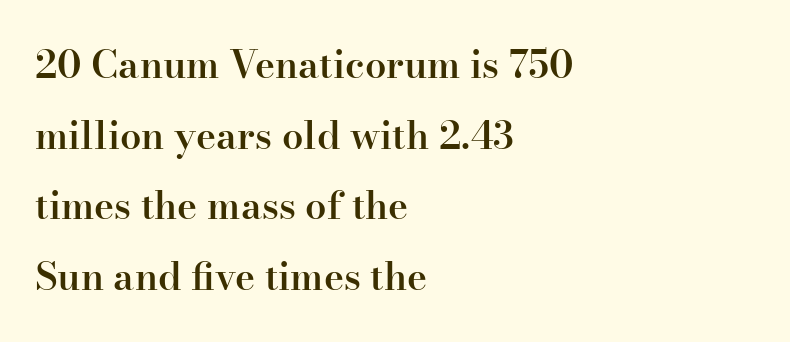
{"serif": "yes", "italic": "no", "bold": "semi", "weight": "semibold", "width": "normal", "stroke_contrast": "high", "x_height": "small", "monospaced": "no", "underline": "no", "align": "left", "line_spacing_ratio": 1.86, "letter_spacing": "normal", "letter_spacing_em": 0.0, "glyph_px": 38}
